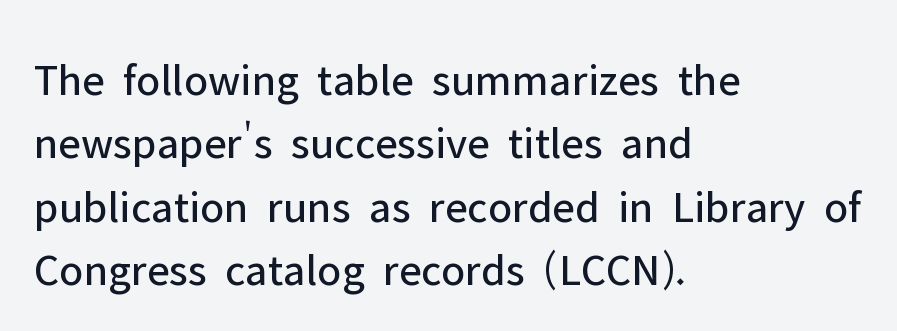
The image shows 46 px regular-weight sans-serif type, upright; set left-aligned, normal line spacing (1.38x), normal letter spacing, not underlined; low stroke contrast and a medium x-height.
